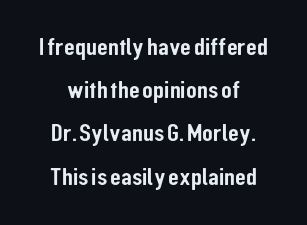
{"italic": "no", "underline": "no", "align": "center", "line_spacing_ratio": 1.73, "letter_spacing": "normal", "letter_spacing_em": 0.0, "glyph_px": 25}
